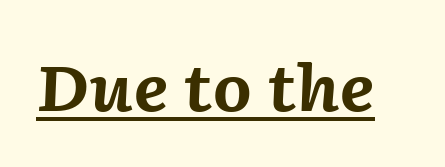
The image shows 63 px bold type, italic (leaning right); set normal letter spacing, underlined; medium stroke contrast and a medium x-height.
